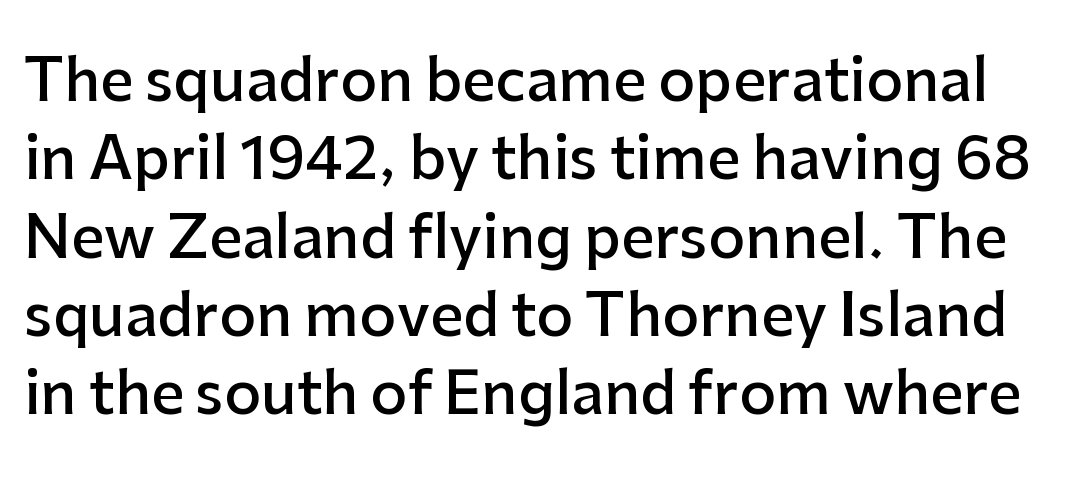
Q: Is the text bold? A: Semi-bold.
Q: Is the text italic (slanted)? A: No, it is upright.
Q: Is the typeface a serif or a sans-serif typeface? A: Sans-serif.
Q: Is the text underlined? A: No.
Q: Is the spacing between letters normal or unusually wide? A: Normal.
Q: Is the spacing between lines tight, normal or loose? A: Normal.
Q: Width (condensed, normal, or wide)? A: Normal.
Q: Stroke contrast? A: Low.
Q: x-height? A: Medium.
Q: Monospaced? A: No.
